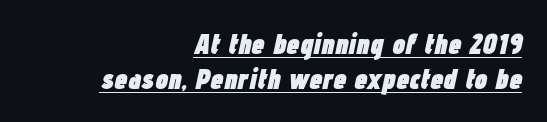
Q: Is the text bold? A: Yes.
Q: Is the text italic (slanted)? A: Yes, it leans right by about 12 degrees.
Q: Is the text underlined? A: Yes.
Q: How is the paragraph aligned? A: Right-aligned.
Q: Is the spacing between letters normal or unusually wide? A: Normal.
Q: Width (condensed, normal, or wide)? A: Condensed.
Q: Stroke contrast? A: Low.
Q: x-height? A: Medium.
Q: Monospaced? A: No.
